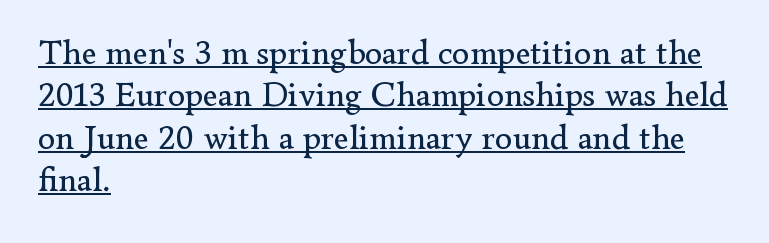
The image shows 35 px regular-weight serif type, upright; set left-aligned, line spacing 1.21x, normal letter spacing, underlined; low stroke contrast and a small x-height.
